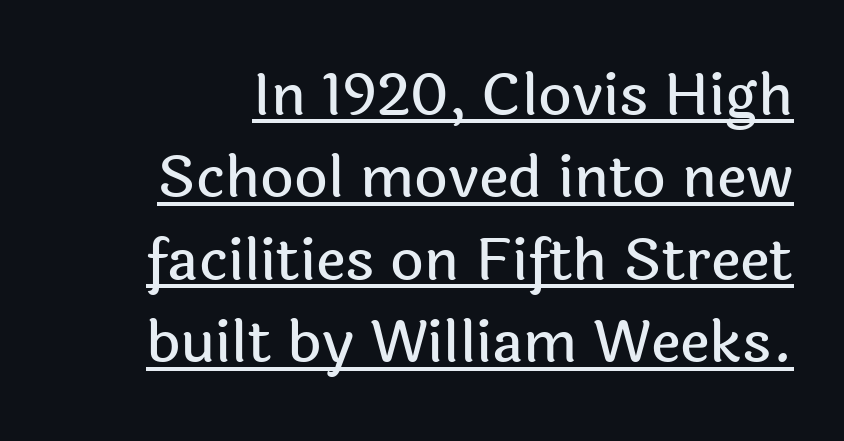
{"serif": "no", "italic": "no", "width": "normal", "x_height": "medium", "monospaced": "no", "underline": "yes", "line_spacing": "normal", "line_spacing_ratio": 1.42, "letter_spacing": "normal", "letter_spacing_em": 0.0, "glyph_px": 58}
